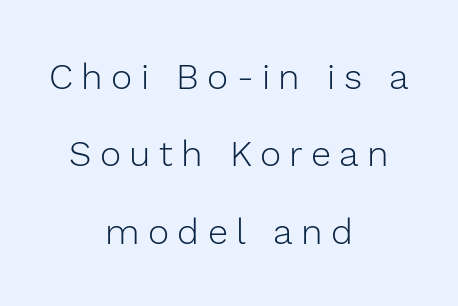
The typesetting does not lean heavy: it is not bold. Nothing sits at the stroke ends, so this counts as sans-serif. These lines are centered, leaving both edges ragged. Glyph-to-glyph distance is far greater than everyday printed text.
